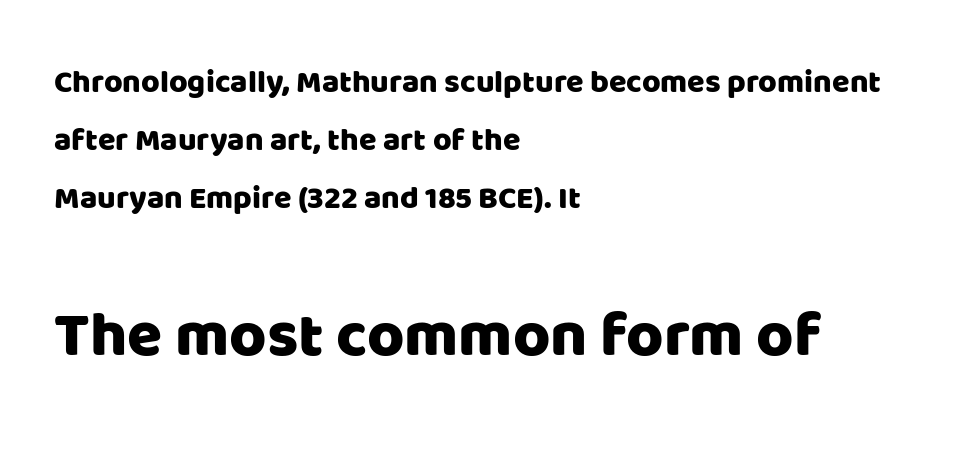
Q: Is the text italic (slanted)? A: No, it is upright.
Q: Is the typeface a serif or a sans-serif typeface? A: Sans-serif.
Q: Is the text underlined? A: No.
Q: How is the paragraph aligned? A: Left-aligned.
Q: Is the spacing between letters normal or unusually wide? A: Normal.
Q: Which block of text is set in a larger size, the first (top) or the second (bottom)? A: The second (bottom) one.
Q: Width (condensed, normal, or wide)? A: Normal.
Q: Stroke contrast? A: Low.
Q: x-height? A: Large.
Q: Monospaced? A: No.
